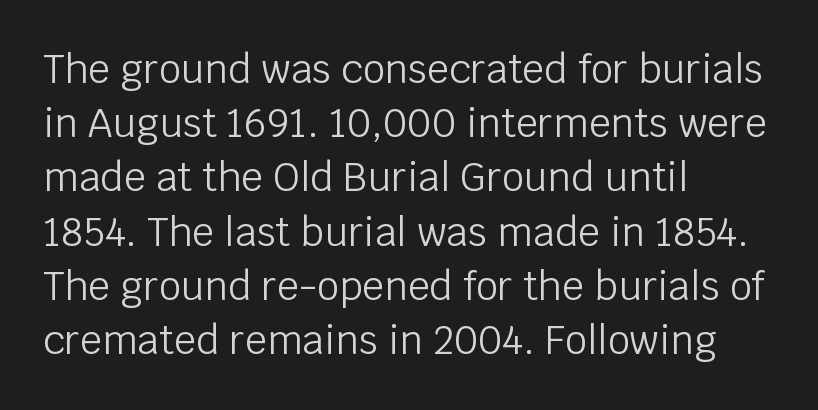
{"serif": "no", "italic": "no", "bold": "no", "weight": "light", "width": "normal", "stroke_contrast": "low", "x_height": "large", "monospaced": "no", "underline": "no", "align": "left", "line_spacing": "normal", "line_spacing_ratio": 1.39, "letter_spacing": "normal", "letter_spacing_em": 0.0, "glyph_px": 39}
